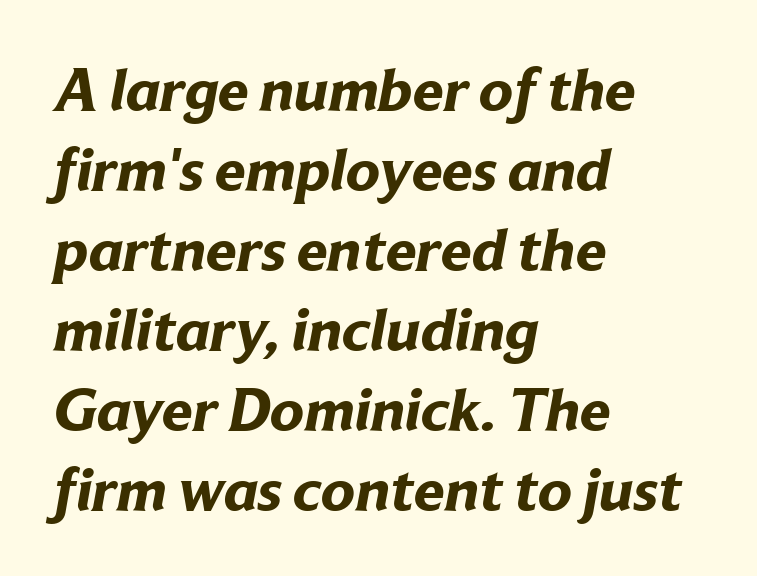
{"serif": "no", "bold": "yes", "weight": "bold", "width": "normal", "stroke_contrast": "low", "x_height": "medium", "monospaced": "no", "underline": "no", "align": "left", "line_spacing": "normal", "line_spacing_ratio": 1.29, "letter_spacing": "normal", "letter_spacing_em": 0.0, "glyph_px": 62}
